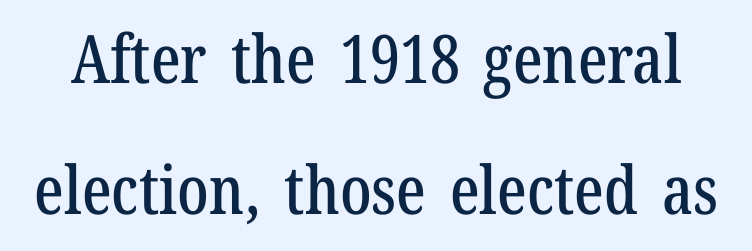
The image shows 67 px condensed serif type, upright; set loose line spacing (1.95x), normal letter spacing, not underlined; low stroke contrast and a medium x-height.
